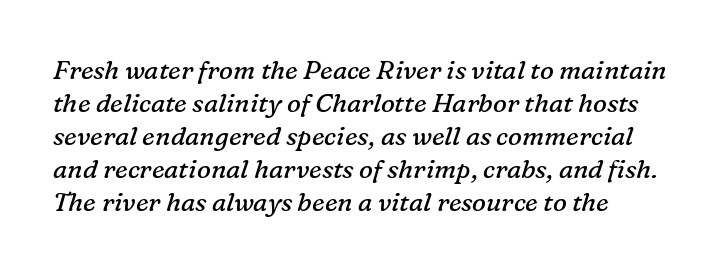
The image shows 26 px text type, italic (leaning right); set left-aligned, normal line spacing (1.27x), normal letter spacing, not underlined.
